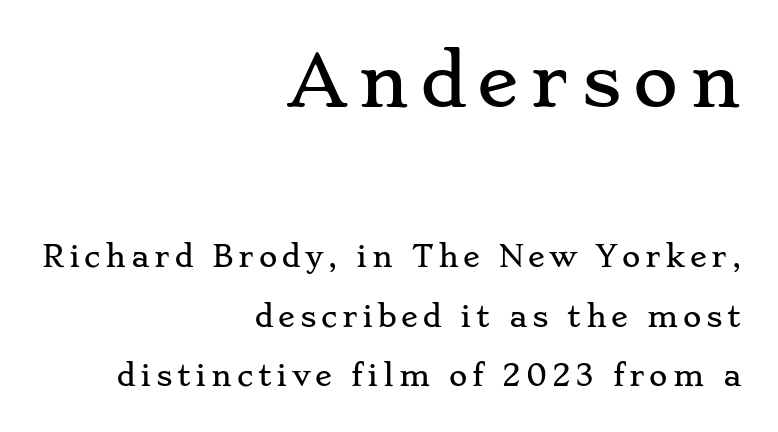
{"serif": "yes", "italic": "no", "width": "wide", "stroke_contrast": "low", "x_height": "small", "monospaced": "no", "underline": "no", "align": "right", "line_spacing": "loose", "line_spacing_ratio": 2.13, "larger_block": "first", "size_ratio": 2.46, "glyph_px": 69}
